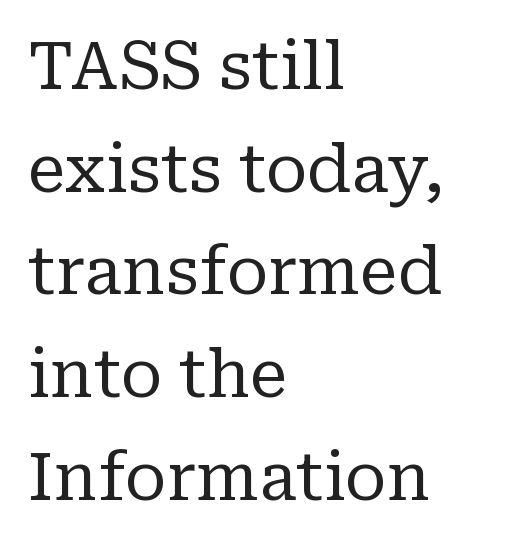
The image shows 65 px regular-weight serif type, upright; set left-aligned, normal line spacing (1.58x), normal letter spacing, not underlined; low stroke contrast and a medium x-height.
